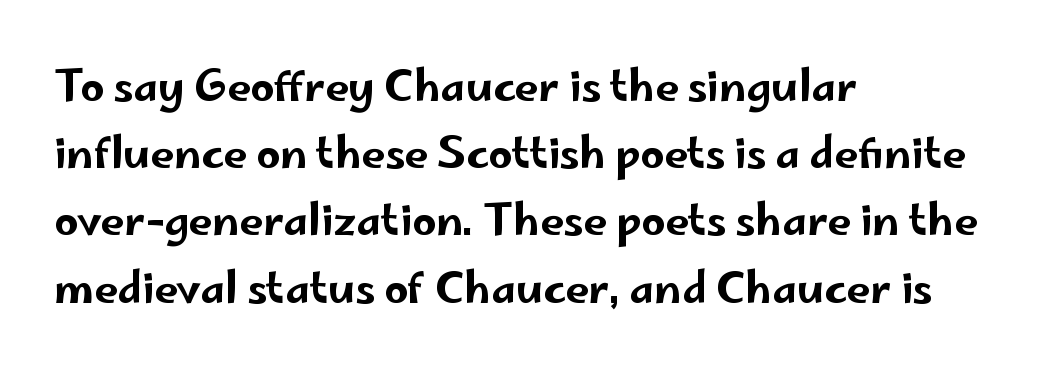
The image shows 42 px wide sans-serif type, upright; set left-aligned, normal line spacing (1.6x), normal letter spacing, not underlined; low stroke contrast and a small x-height.
